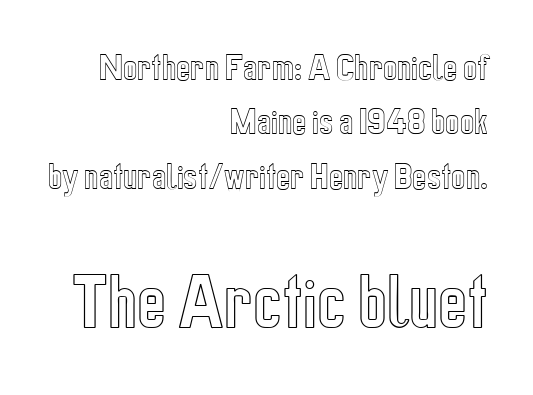
{"italic": "no", "width": "condensed", "x_height": "medium", "monospaced": "no", "underline": "no", "align": "right", "line_spacing_ratio": 1.81, "letter_spacing": "normal", "letter_spacing_em": 0.0, "larger_block": "second", "size_ratio": 2.03, "glyph_px": 61}
